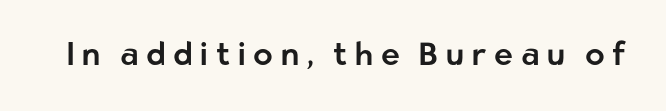
Caption: expanded tracking, letters set apart. This is sans-serif lettering, the kind often seen on screens and signage. Looks like regular typesetting: each glyph gets only the width it needs. Tall strokes in this sample are plumb rather than angled. The gap between lines stays unmarked.
